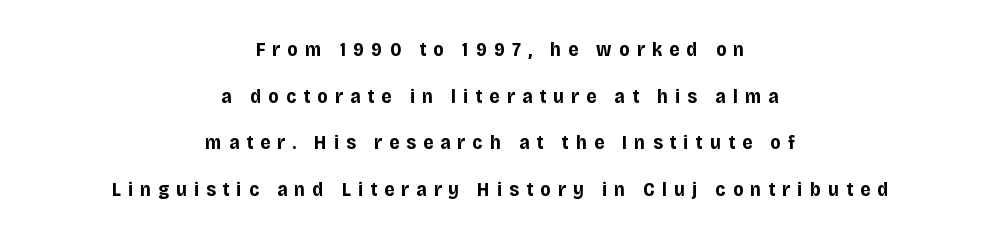
The image shows 20 px bold type, upright; set centered, loose line spacing (2.33x), unusually wide letter spacing (+0.35 em), not underlined.
